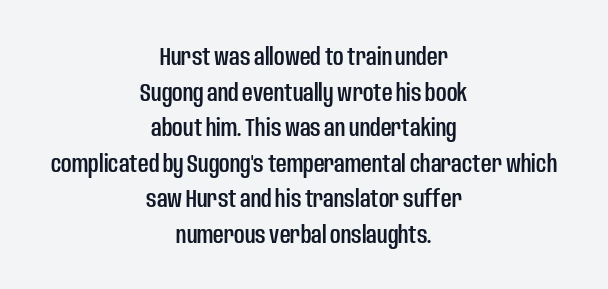
{"italic": "no", "underline": "no", "align": "center", "line_spacing": "normal", "line_spacing_ratio": 1.37, "letter_spacing": "normal", "letter_spacing_em": 0.0, "glyph_px": 26}
